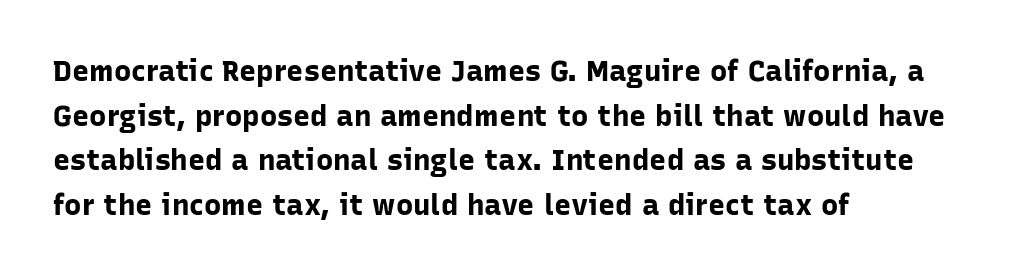
The image shows 29 px bold sans-serif type, upright; set left-aligned, normal line spacing (1.54x), normal letter spacing, not underlined; low stroke contrast and a medium x-height.
